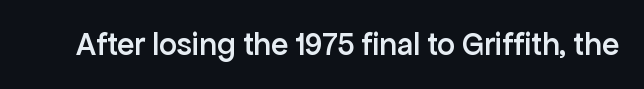
Q: Is the text bold? A: Semi-bold.
Q: Is the text italic (slanted)? A: No, it is upright.
Q: Is the typeface a serif or a sans-serif typeface? A: Sans-serif.
Q: Is the text underlined? A: No.
Q: Is the spacing between letters normal or unusually wide? A: Normal.
Q: Width (condensed, normal, or wide)? A: Normal.
Q: Stroke contrast? A: Low.
Q: x-height? A: Medium.
Q: Monospaced? A: No.
